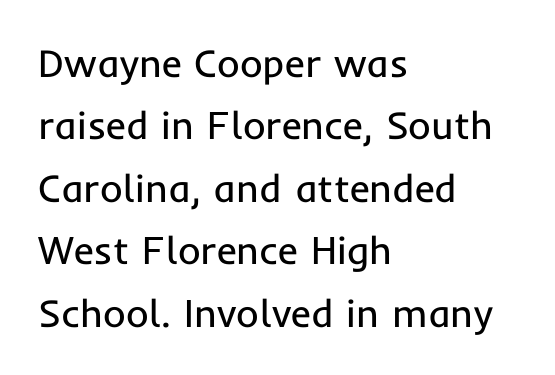
The passage shown is typeset with a sans-serif family. A light-to-regular cut is what we see here. Spacing between characters is what you'd get straight out of the box. Do the characters align in a grid? No, the font is proportional. Descenders hang freely into open space. Line beginnings align vertically; line endings do not.
